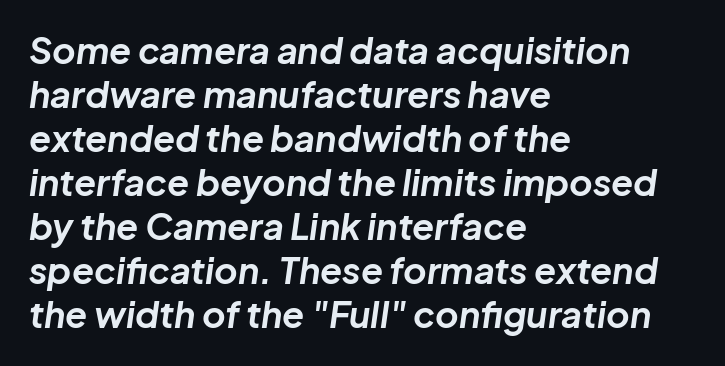
Honestly, there is no underline to notice here at all. Short and long lines alike share a common starting point at left. Characters follow at the spacing the type designer built in. The passage shown leans; its letterforms are oblique. Heavy-handed strokes throughout: this text is bold.
